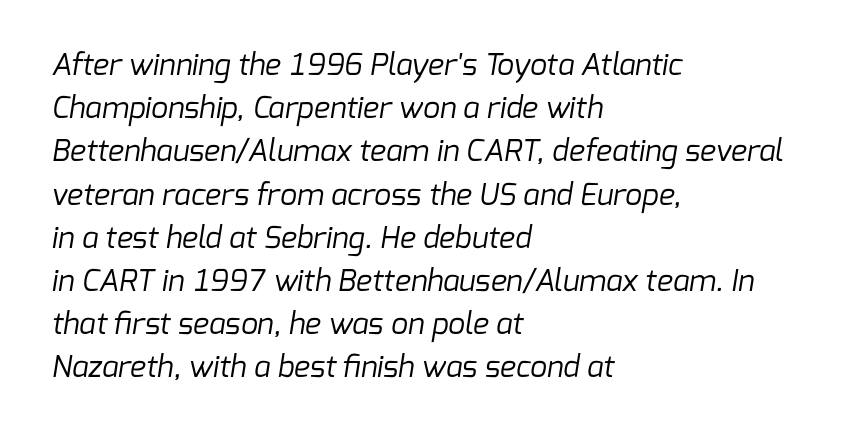
Characters follow at the spacing the type designer built in. Nothing sits at the stroke ends, so this counts as sans-serif. Varying glyph widths throughout — classic text-font behaviour. Notice how descenders clear the ascenders below comfortably — that's standard leading. No heavy texture on the line: the type isn't bold. The words here are not underlined.
